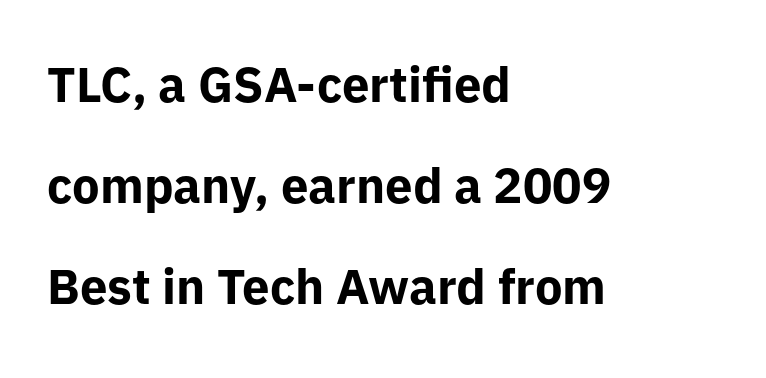
{"serif": "no", "italic": "no", "bold": "yes", "weight": "bold", "width": "normal", "stroke_contrast": "low", "x_height": "medium", "monospaced": "no", "underline": "no", "align": "left", "line_spacing": "loose", "line_spacing_ratio": 2.06, "letter_spacing": "normal", "letter_spacing_em": 0.0, "glyph_px": 49}
